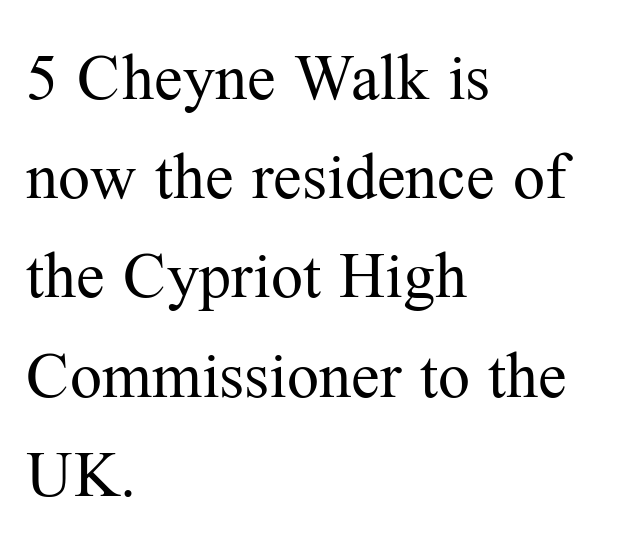
The image shows 64 px regular-weight serif type, upright; set left-aligned, normal line spacing (1.55x), normal letter spacing, not underlined; medium stroke contrast and a medium x-height.
